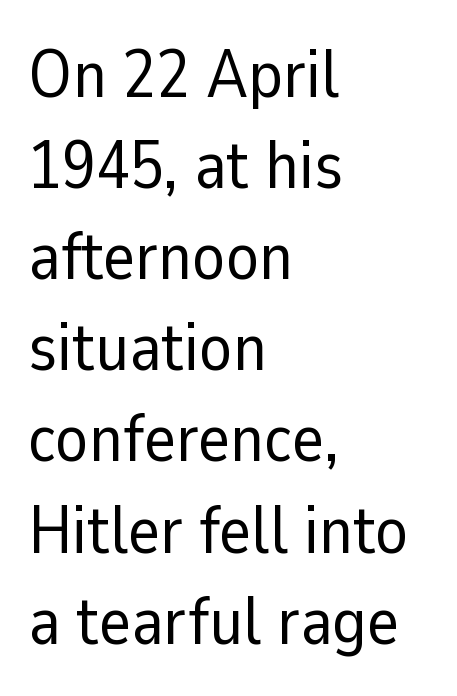
Q: Is the text bold? A: No.
Q: Is the text italic (slanted)? A: No, it is upright.
Q: Is the typeface a serif or a sans-serif typeface? A: Sans-serif.
Q: Is the text underlined? A: No.
Q: How is the paragraph aligned? A: Left-aligned.
Q: Is the spacing between letters normal or unusually wide? A: Normal.
Q: Is the spacing between lines tight, normal or loose? A: Normal.
Q: Width (condensed, normal, or wide)? A: Normal.
Q: Stroke contrast? A: Low.
Q: x-height? A: Medium.
Q: Monospaced? A: No.
